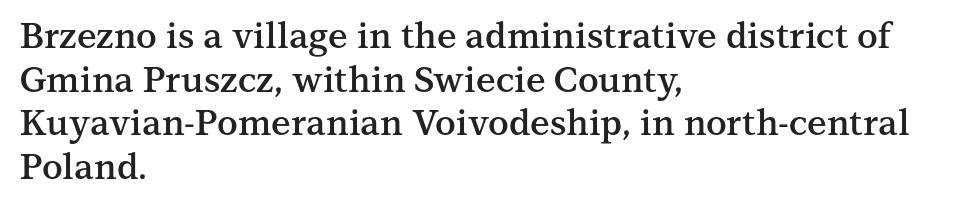
The letters advance in unequal steps, a hallmark of proportional type. In terms of weight, the rendering is demibold, just under bold. Is this a sans? No — the strokes have serifs. Do the letters lean? They stand straight. This rendering features lettering with no underline. A classic flush-left, rag-right setting is used for this passage.
